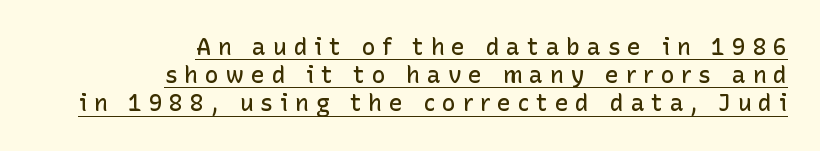
Q: Is the text bold? A: Semi-bold.
Q: Is the text italic (slanted)? A: No, it is upright.
Q: Is the text underlined? A: Yes.
Q: How is the paragraph aligned? A: Right-aligned.
Q: Is the spacing between letters normal or unusually wide? A: Unusually wide.
